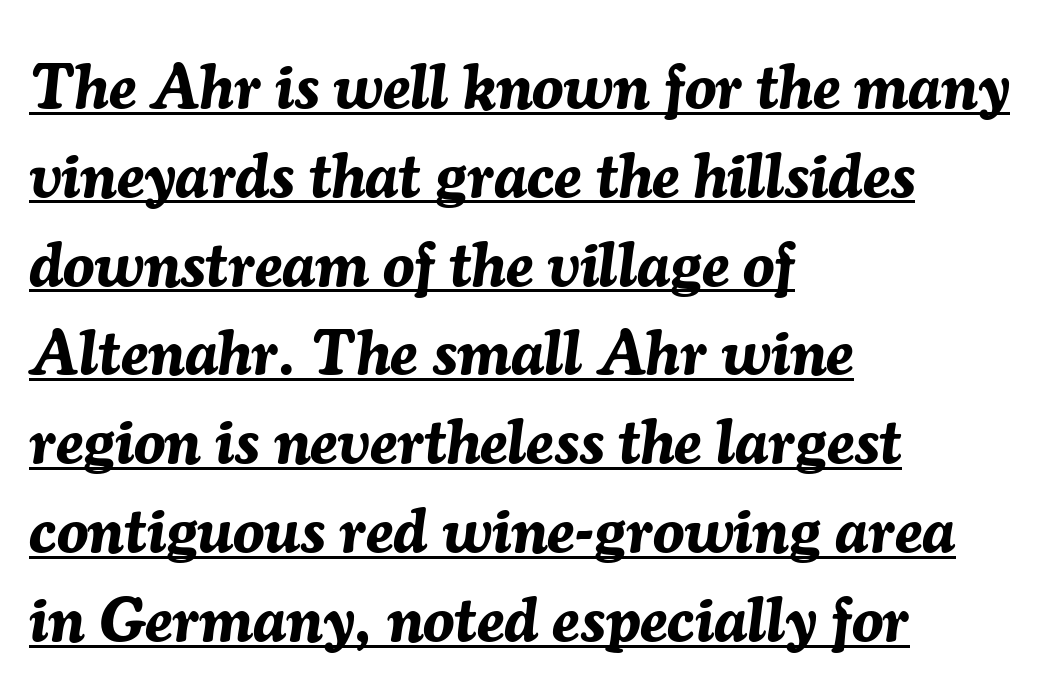
{"italic": "yes", "lean": "right", "slant_degrees": 7, "bold": "yes", "weight": "bold", "width": "normal", "stroke_contrast": "medium", "x_height": "medium", "monospaced": "no", "underline": "yes", "align": "left", "line_spacing": "normal", "line_spacing_ratio": 1.41, "letter_spacing": "normal", "letter_spacing_em": 0.0, "glyph_px": 63}
